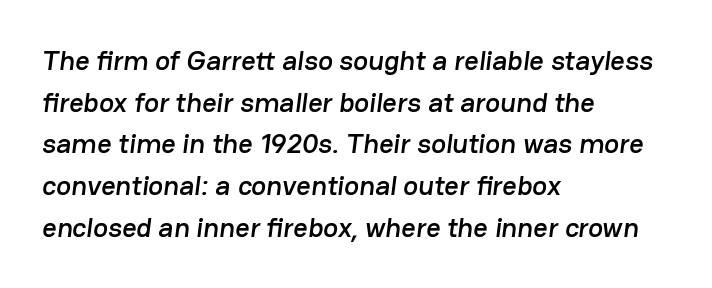
{"serif": "no", "width": "normal", "stroke_contrast": "low", "x_height": "medium", "monospaced": "no", "underline": "no", "align": "left", "line_spacing": "normal", "line_spacing_ratio": 1.49, "letter_spacing": "normal", "letter_spacing_em": 0.0, "glyph_px": 28}
